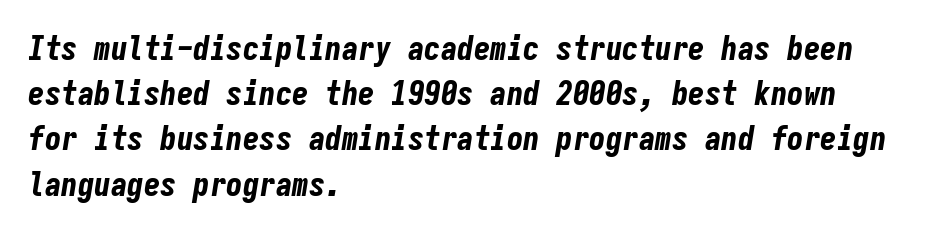
The image shows 33 px bold, condensed type, italic (leaning right), monospaced; set left-aligned, normal line spacing (1.37x), normal letter spacing, not underlined; low stroke contrast and a medium x-height.
